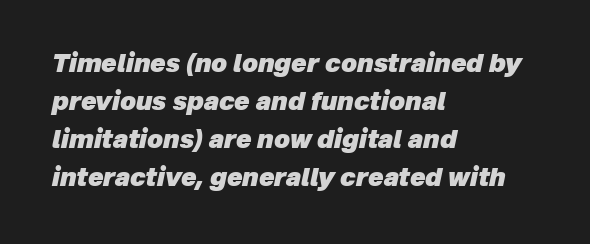
What stands out about the letter spacing? Nothing — it is the standard amount. The block of text has a typical density, with ordinary space between rows. Caption: bold face, heavy strokes. The specimen omits any rule beneath the text block's lines. Line starts are locked; line ends wander. Yep, that's italic — everything's leaning.
